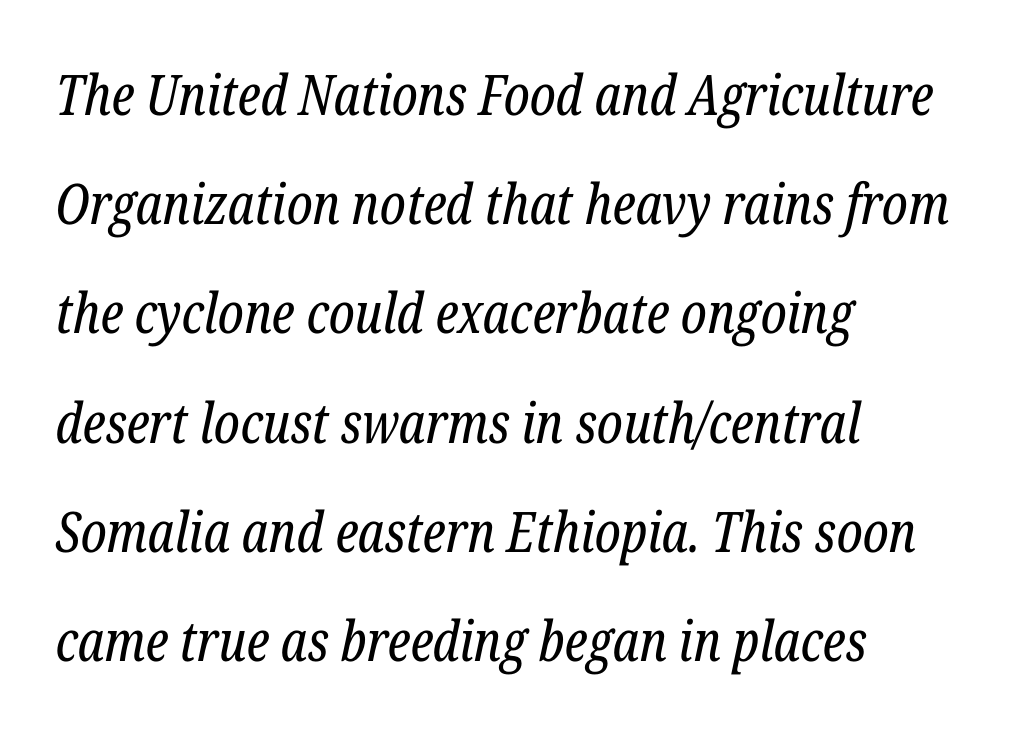
Q: Is the text bold? A: No.
Q: Is the text italic (slanted)? A: Yes, it leans right by about 12 degrees.
Q: Is the typeface a serif or a sans-serif typeface? A: Serif.
Q: Is the text underlined? A: No.
Q: How is the paragraph aligned? A: Left-aligned.
Q: Is the spacing between letters normal or unusually wide? A: Normal.
Q: Is the spacing between lines tight, normal or loose? A: Loose.
Q: Width (condensed, normal, or wide)? A: Condensed.
Q: Stroke contrast? A: Low.
Q: x-height? A: Medium.
Q: Monospaced? A: No.
